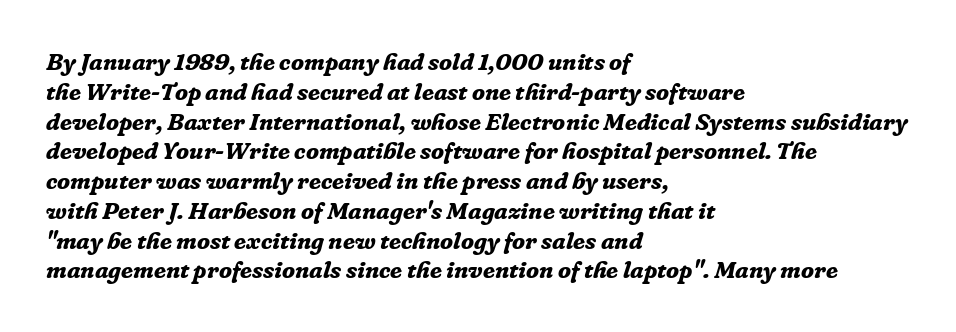
Tracking here is standard; glyphs follow each other at the usual distance. Nobody drew a line under any word here. Stroke thickness is high; the sample reads as a true bold. The passage is arranged the way most books set body copy — flush left.
